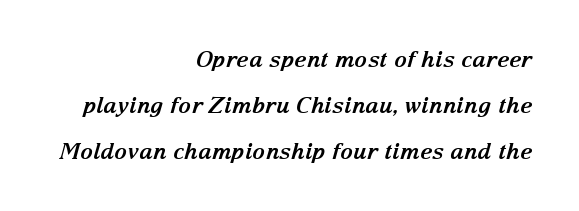
Q: Is the text bold? A: Yes.
Q: Is the text italic (slanted)? A: Yes, it leans right by about 15 degrees.
Q: Is the text underlined? A: No.
Q: How is the paragraph aligned? A: Right-aligned.
Q: Is the spacing between letters normal or unusually wide? A: Normal.
Q: Is the spacing between lines tight, normal or loose? A: Loose.
